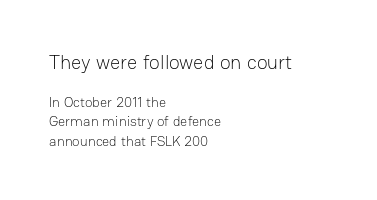
Q: Is the text bold? A: No.
Q: Is the text italic (slanted)? A: No, it is upright.
Q: Is the text underlined? A: No.
Q: How is the paragraph aligned? A: Left-aligned.
Q: Is the spacing between letters normal or unusually wide? A: Normal.
Q: Is the spacing between lines tight, normal or loose? A: Normal.
Q: Which block of text is set in a larger size, the first (top) or the second (bottom)? A: The first (top) one.
